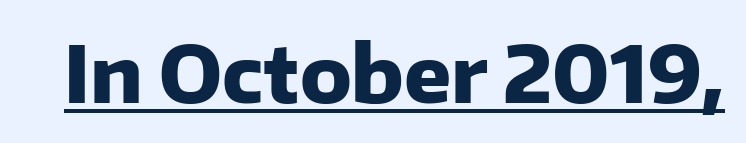
{"serif": "no", "italic": "no", "bold": "yes", "weight": "heavy", "width": "normal", "stroke_contrast": "low", "x_height": "medium", "monospaced": "no", "underline": "yes", "letter_spacing": "normal", "letter_spacing_em": 0.0, "glyph_px": 78}
